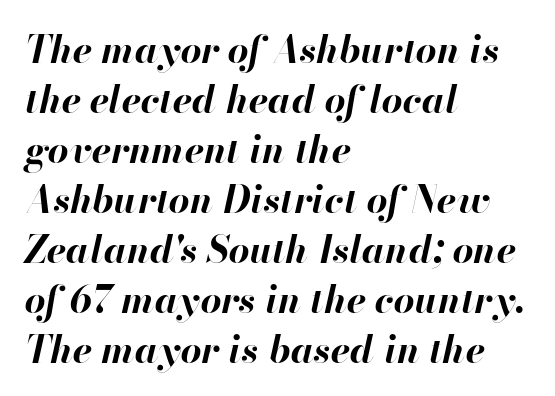
{"italic": "yes", "lean": "right", "slant_degrees": 13, "bold": "yes", "weight": "bold", "width": "normal", "stroke_contrast": "high", "x_height": "small", "monospaced": "no", "underline": "no", "align": "left", "line_spacing": "normal", "line_spacing_ratio": 1.35, "letter_spacing": "normal", "letter_spacing_em": 0.0, "glyph_px": 37}
